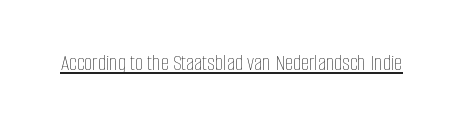
Students, observe the line beneath the letters — that is underlining. You can tell it's not italic because the verticals are truly vertical. Stems here are at most as thick as an everyday book face. Between one letter and the next there's only the usual sliver of space.
